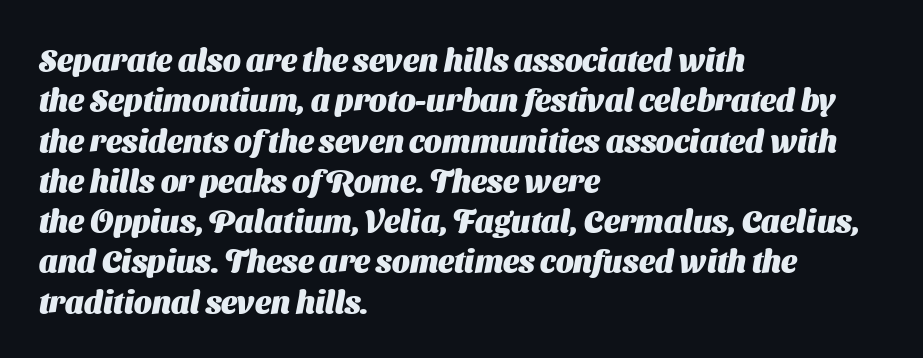
{"serif": "no", "bold": "yes", "weight": "heavy", "width": "normal", "stroke_contrast": "medium", "x_height": "medium", "monospaced": "no", "underline": "no", "align": "left", "line_spacing": "normal", "line_spacing_ratio": 1.3, "letter_spacing": "normal", "letter_spacing_em": 0.0, "glyph_px": 31}
